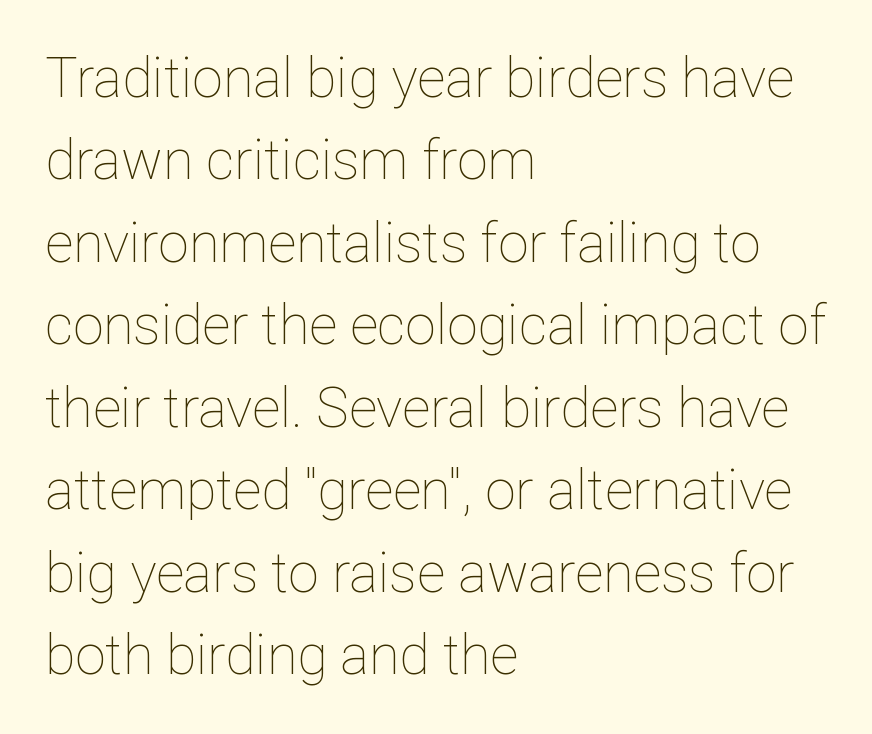
The image shows 55 px thin type, upright; set left-aligned, normal line spacing (1.5x), normal letter spacing, not underlined; low stroke contrast and a medium x-height.
